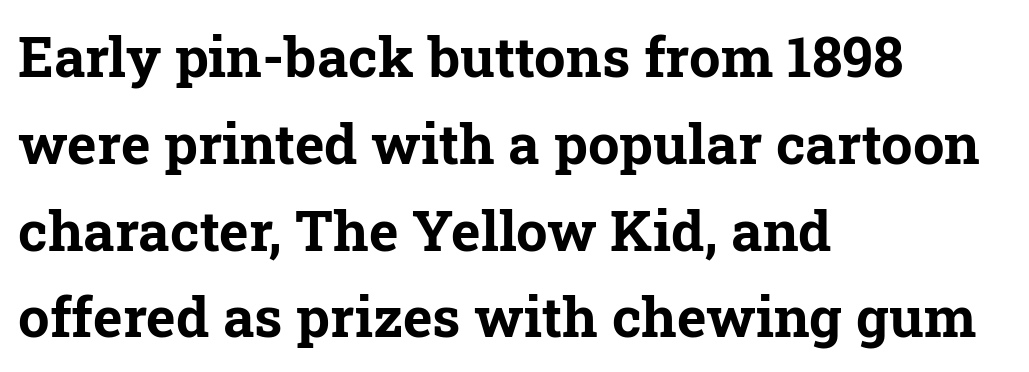
Beneath every word, the page is bare. Font category for this specimen: serif. The rendering uses natural spacing where letterforms have individual widths. Every row of glyphs begins at an identical x-position on the left.
